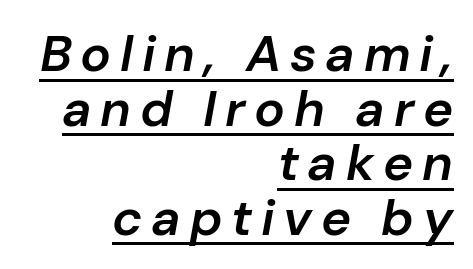
The image shows 51 px semibold type, italic (leaning right); set right-aligned, tight line spacing (1.07x), underlined; low stroke contrast and a medium x-height.
